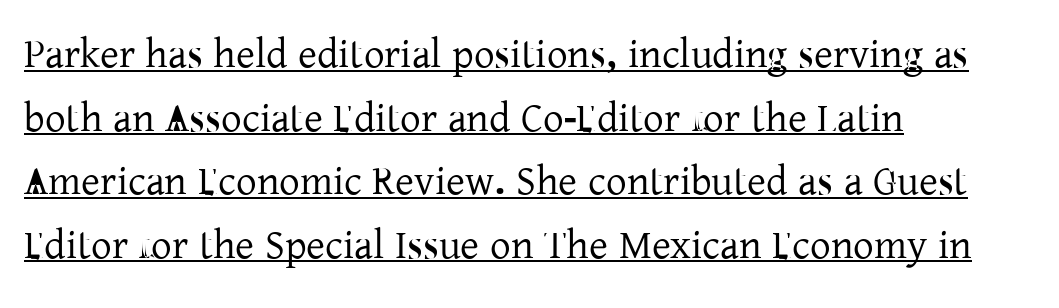
The image shows 41 px serif type, upright; set left-aligned, normal line spacing (1.55x), normal letter spacing, underlined; low stroke contrast and a medium x-height.
